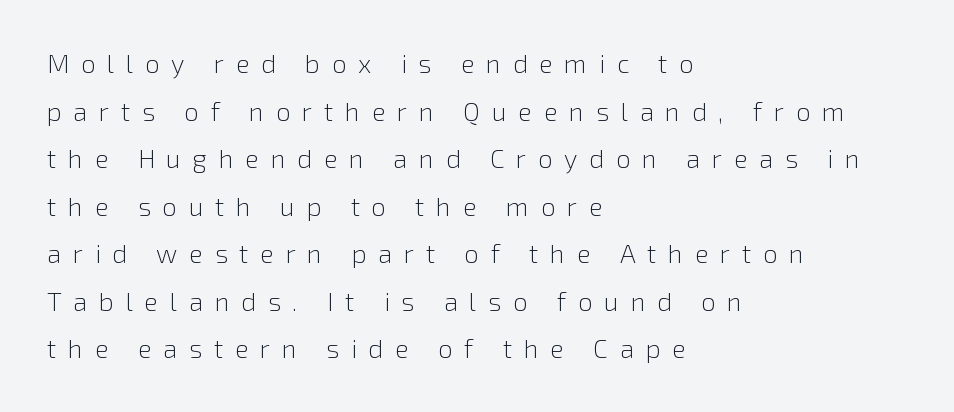
The image shows 26 px text type, upright; set left-aligned, line spacing 1.83x, unusually wide letter spacing (+0.45 em), not underlined.
